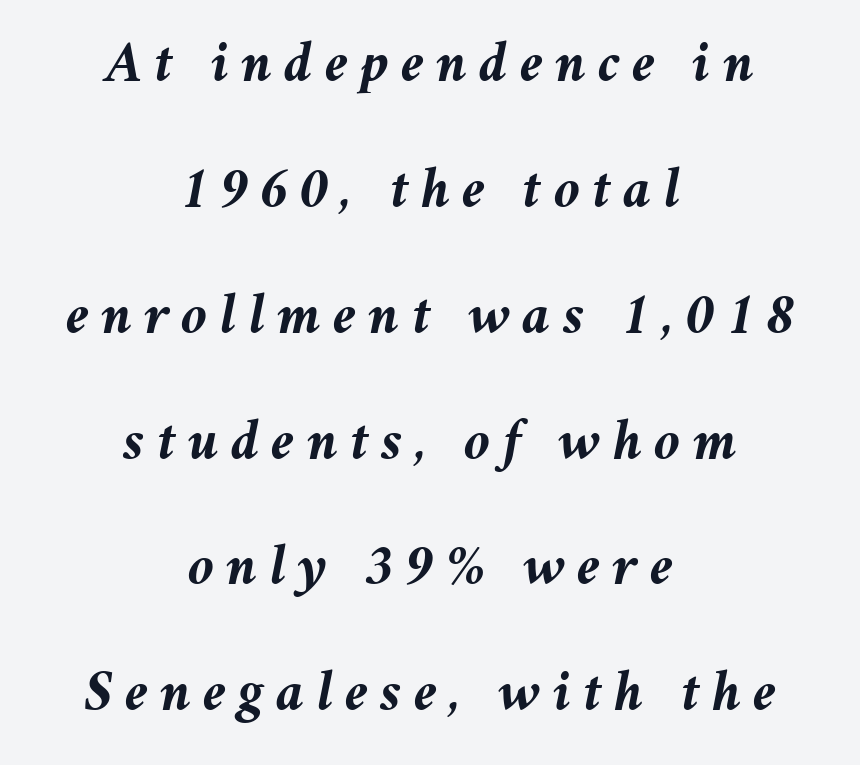
{"italic": "yes", "lean": "right", "slant_degrees": 11, "bold": "yes", "weight": "semibold", "width": "normal", "stroke_contrast": "medium", "x_height": "medium", "monospaced": "no", "underline": "no", "align": "center", "line_spacing": "loose", "line_spacing_ratio": 2.17, "letter_spacing": "wide", "letter_spacing_em": 0.21, "glyph_px": 58}
